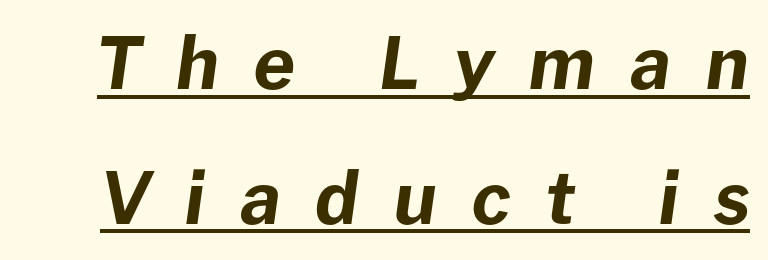
Q: Is the text bold? A: Yes.
Q: Is the text italic (slanted)? A: Yes, it leans right by about 8 degrees.
Q: Is the text underlined? A: Yes.
Q: Is the spacing between letters normal or unusually wide? A: Unusually wide.
Q: Width (condensed, normal, or wide)? A: Normal.
Q: Stroke contrast? A: Low.
Q: x-height? A: Medium.
Q: Monospaced? A: No.
